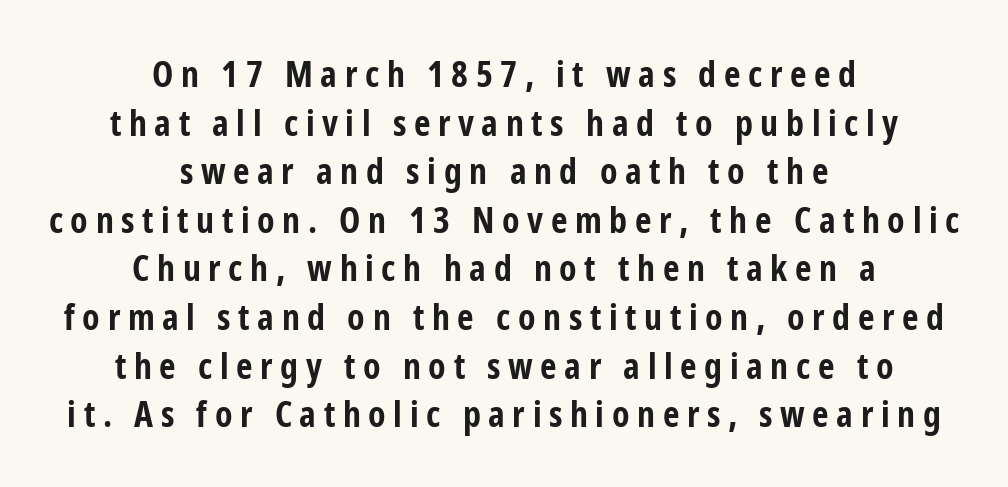
Q: Is the text bold? A: Yes.
Q: Is the text italic (slanted)? A: No, it is upright.
Q: Is the typeface a serif or a sans-serif typeface? A: Sans-serif.
Q: Is the text underlined? A: No.
Q: How is the paragraph aligned? A: Centered.
Q: Is the spacing between letters normal or unusually wide? A: Unusually wide.
Q: Is the spacing between lines tight, normal or loose? A: Normal.
Q: Width (condensed, normal, or wide)? A: Condensed.
Q: Stroke contrast? A: Low.
Q: x-height? A: Medium.
Q: Monospaced? A: No.
